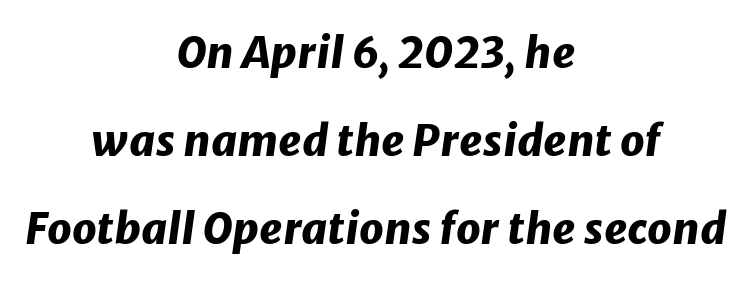
Q: Is the text bold? A: Yes.
Q: Is the text italic (slanted)? A: Yes, it leans right by about 8 degrees.
Q: Is the text underlined? A: No.
Q: How is the paragraph aligned? A: Centered.
Q: Is the spacing between letters normal or unusually wide? A: Normal.
Q: Is the spacing between lines tight, normal or loose? A: Loose.
Q: Width (condensed, normal, or wide)? A: Normal.
Q: Stroke contrast? A: Low.
Q: x-height? A: Medium.
Q: Monospaced? A: No.
